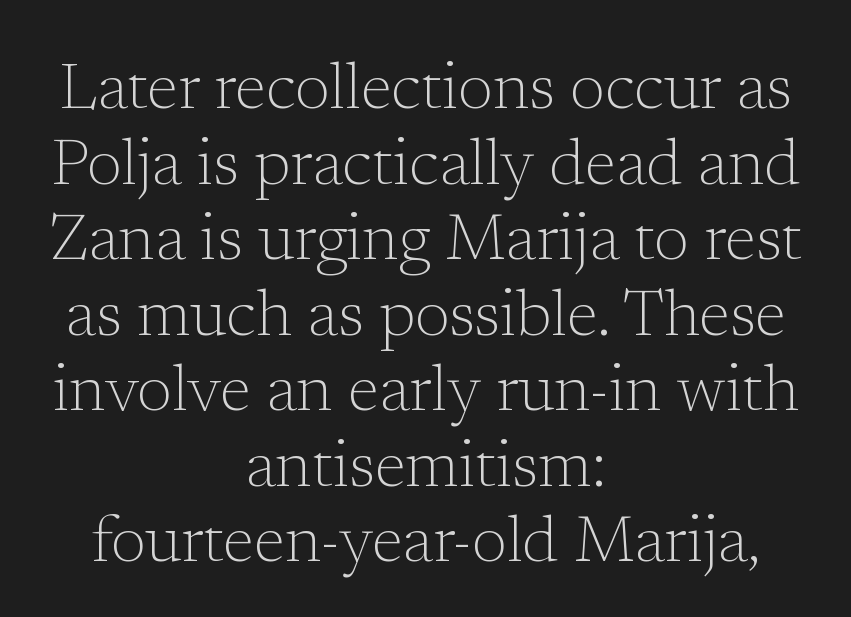
Compared with typical body copy, the letter spacing here is the same. Are there feet on the stems? There are — it's a serif. The letters look calm and open, with moderate or lighter stems. Every row of glyphs is offset so its center matches the block's center.
